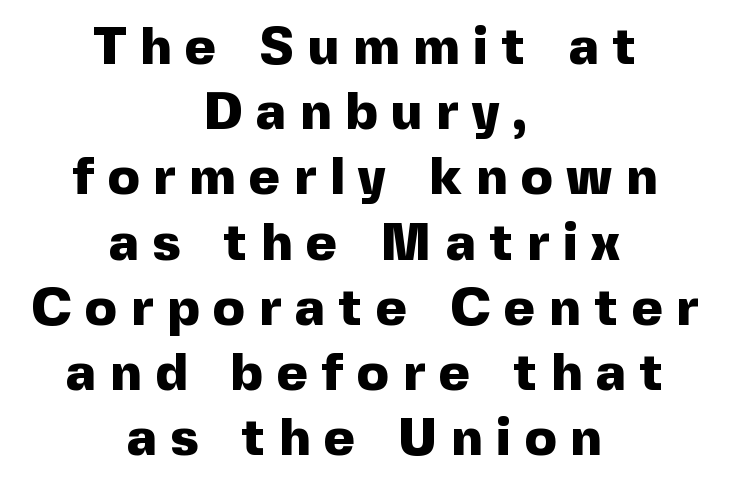
{"serif": "no", "italic": "no", "bold": "yes", "weight": "heavy", "width": "normal", "x_height": "medium", "monospaced": "no", "underline": "no", "align": "center", "line_spacing_ratio": 1.23, "letter_spacing": "wide", "letter_spacing_em": 0.26, "glyph_px": 53}
